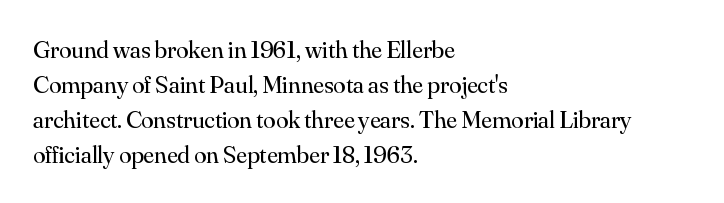
The image shows 25 px text type, upright; set left-aligned, normal line spacing (1.4x), normal letter spacing, not underlined.
